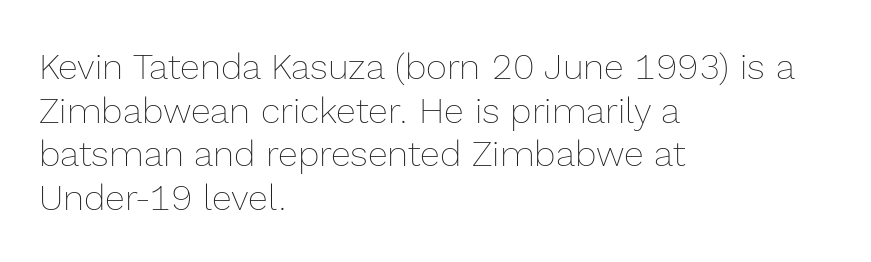
{"italic": "no", "bold": "no", "weight": "thin", "width": "normal", "x_height": "medium", "monospaced": "no", "underline": "no", "align": "left", "line_spacing_ratio": 1.21, "letter_spacing": "normal", "letter_spacing_em": 0.0, "glyph_px": 36}
